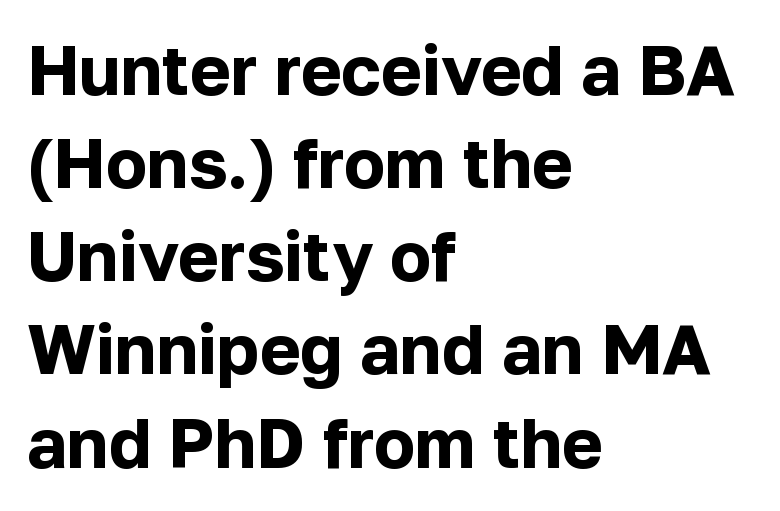
The image shows 69 px bold sans-serif type, upright; set left-aligned, normal line spacing (1.35x), normal letter spacing, not underlined; low stroke contrast and a medium x-height.
